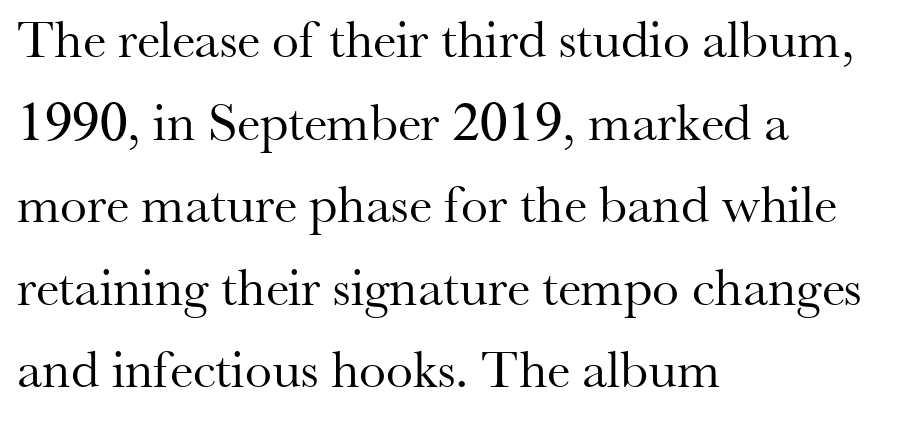
Caption: multi-line text, flush left, ragged right. A light-to-regular cut is what we see here. The line-height multiplier appears to be the usual default. Rendered with straight, roman letterforms. Quick note: underline off. Yep, those are serifs on the letters.
